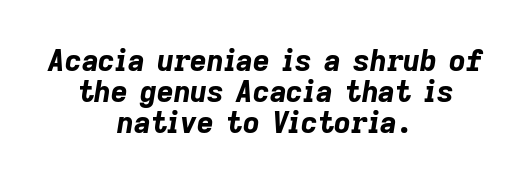
The image shows 29 px bold type, italic (leaning right); set centered, tight line spacing (1.07x), normal letter spacing, not underlined; low stroke contrast and a medium x-height.
